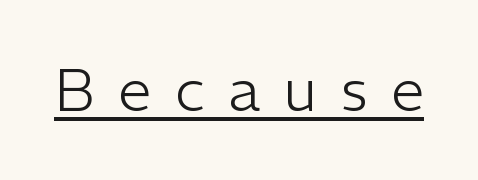
Q: Is the text bold? A: No.
Q: Is the text italic (slanted)? A: No, it is upright.
Q: Is the typeface a serif or a sans-serif typeface? A: Sans-serif.
Q: Is the text underlined? A: Yes.
Q: Is the spacing between letters normal or unusually wide? A: Unusually wide.
Q: Width (condensed, normal, or wide)? A: Normal.
Q: Stroke contrast? A: Low.
Q: x-height? A: Medium.
Q: Monospaced? A: No.
